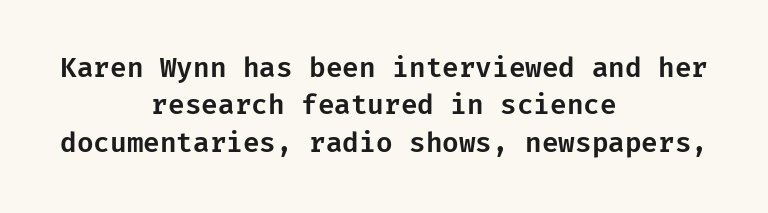
{"italic": "no", "underline": "no", "align": "center", "line_spacing": "normal", "line_spacing_ratio": 1.38, "letter_spacing": "normal", "letter_spacing_em": 0.0, "glyph_px": 27}
